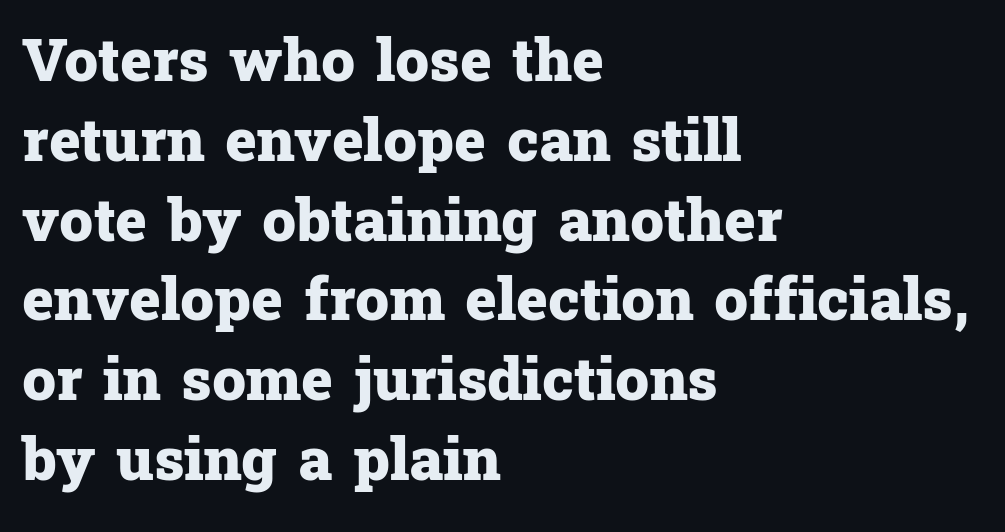
Q: Is the text bold? A: Yes.
Q: Is the text italic (slanted)? A: No, it is upright.
Q: Is the typeface a serif or a sans-serif typeface? A: Serif.
Q: Is the text underlined? A: No.
Q: How is the paragraph aligned? A: Left-aligned.
Q: Is the spacing between letters normal or unusually wide? A: Normal.
Q: Is the spacing between lines tight, normal or loose? A: Normal.
Q: Width (condensed, normal, or wide)? A: Normal.
Q: Stroke contrast? A: Low.
Q: x-height? A: Medium.
Q: Monospaced? A: No.
